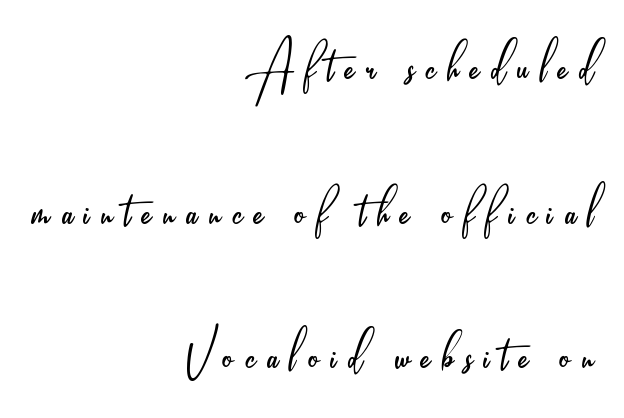
{"serif": "no", "bold": "no", "weight": "light", "width": "condensed", "stroke_contrast": "low", "x_height": "small", "monospaced": "no", "underline": "no", "align": "right", "line_spacing": "loose", "line_spacing_ratio": 2.16, "glyph_px": 67}
